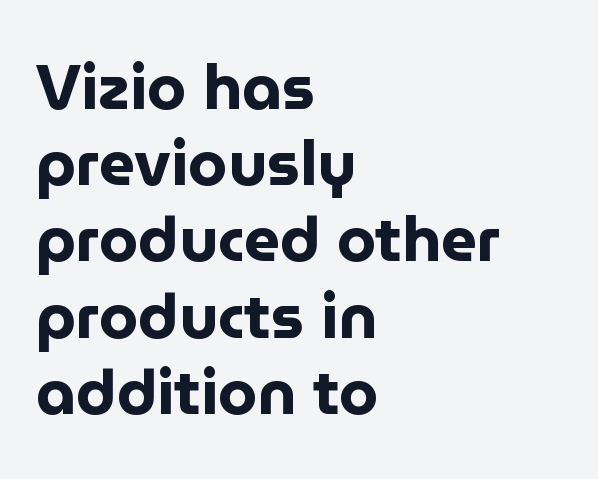
The gap between lines stays unmarked. Posture: upright roman. Inter-character spacing is left at the font's built-in metrics. You can tell from the bare stems that sans-serif type was used. Is the type bold? Yes — the strokes are clearly thick and heavy.
